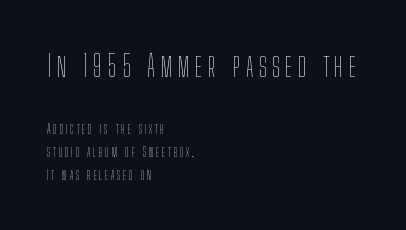
The image shows 30 px thin, condensed type, upright; set left-aligned, normal line spacing (1.63x), not underlined; the first (top) block is 2.14x larger; low stroke contrast and a medium x-height.
